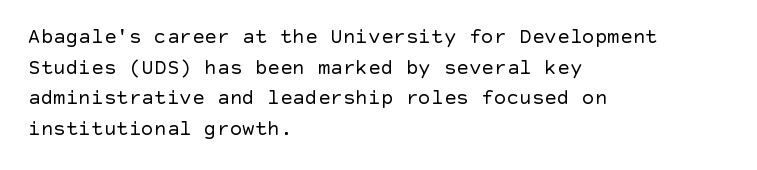
Q: Is the text bold? A: No.
Q: Is the text italic (slanted)? A: No, it is upright.
Q: Is the text underlined? A: No.
Q: How is the paragraph aligned? A: Left-aligned.
Q: Is the spacing between letters normal or unusually wide? A: Normal.
Q: Is the spacing between lines tight, normal or loose? A: Normal.
